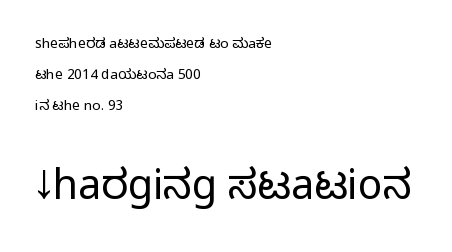
{"serif": "no", "italic": "no", "bold": "no", "weight": "regular", "width": "condensed", "stroke_contrast": "low", "x_height": "large", "monospaced": "no", "underline": "no", "align": "left", "line_spacing": "loose", "line_spacing_ratio": 2.22, "letter_spacing": "normal", "letter_spacing_em": 0.0, "larger_block": "second", "size_ratio": 2.93, "glyph_px": 41}
